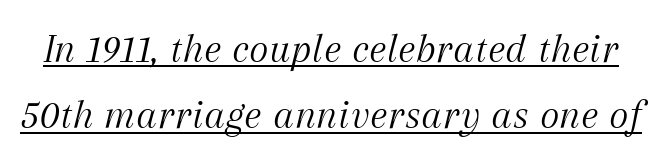
What kind of face is this? One with serifs. The passage shown is typed in a proportional face where columns would drift. The passage shown leans; its letterforms are oblique. This rendering features underlined lettering. Ink coverage per letter is moderate at most. Is there much room between lines? A standard amount, neither cramped nor airy.
